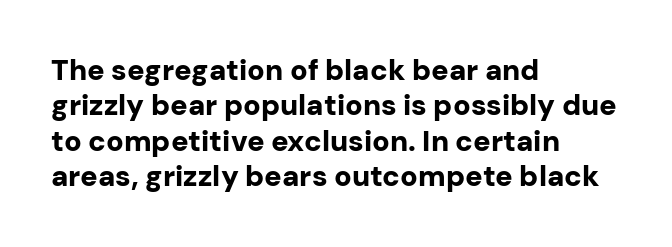
The image shows 29 px bold sans-serif type, upright; set left-aligned, line spacing 1.22x, normal letter spacing, not underlined; low stroke contrast and a medium x-height.
